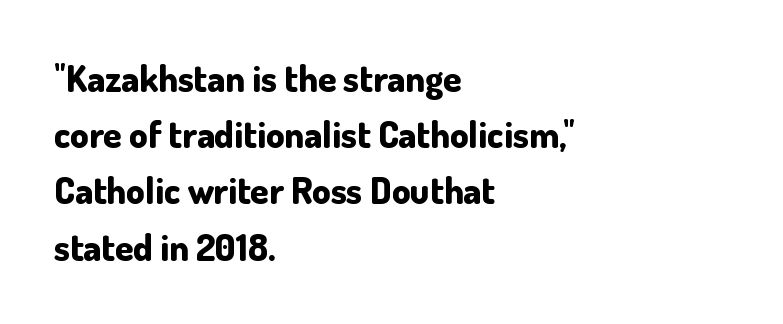
{"serif": "no", "italic": "no", "bold": "yes", "weight": "bold", "width": "normal", "stroke_contrast": "low", "x_height": "small", "monospaced": "no", "underline": "no", "align": "left", "line_spacing": "normal", "line_spacing_ratio": 1.52, "letter_spacing": "normal", "letter_spacing_em": 0.0, "glyph_px": 37}
